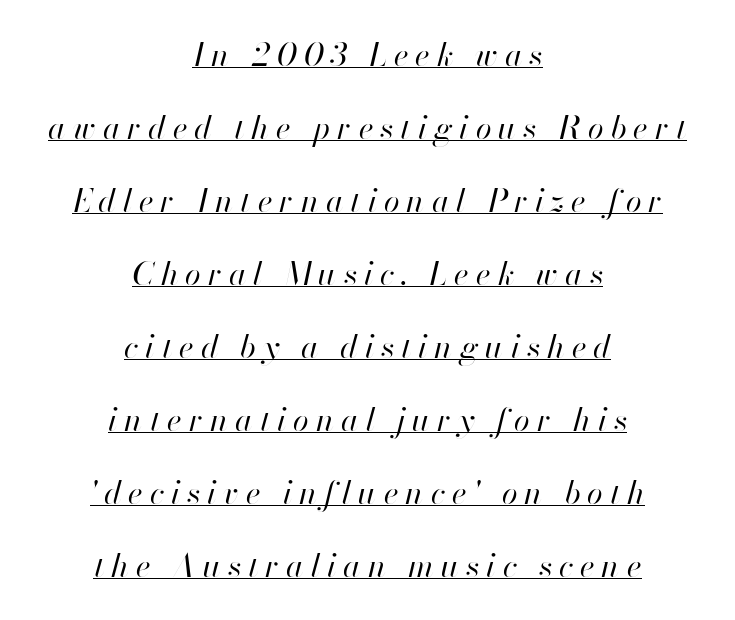
{"italic": "yes", "lean": "right", "slant_degrees": 13, "bold": "no", "weight": "regular", "width": "normal", "stroke_contrast": "high", "x_height": "small", "monospaced": "no", "underline": "yes", "align": "center", "line_spacing": "loose", "line_spacing_ratio": 2.28, "letter_spacing": "wide", "letter_spacing_em": 0.22, "glyph_px": 32}
